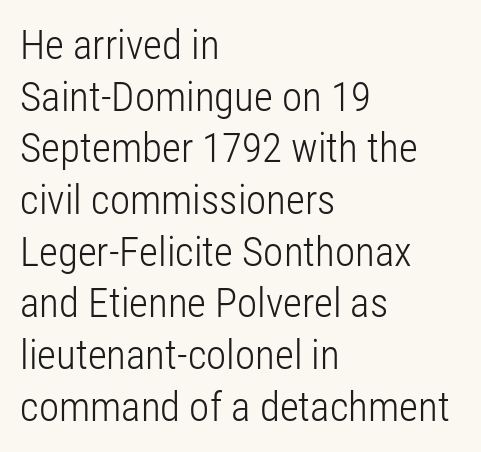
The glyphs in this specimen are sans serif. You could call the tracking neutral — neither tight nor loose. Bare-footed words on every line. Do the characters align in a grid? No, the font is proportional.
